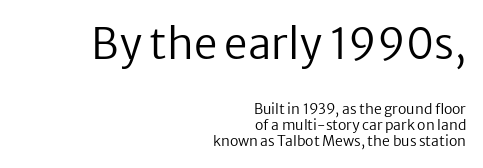
Posture: upright roman. Letterform terminals end flat and unadorned throughout the passage. The font is comparable to plain body text, perhaps lighter. Type without underlining. A typesetter would call this proportional, since set widths differ per character. Caption: standard tracking, unaltered.
